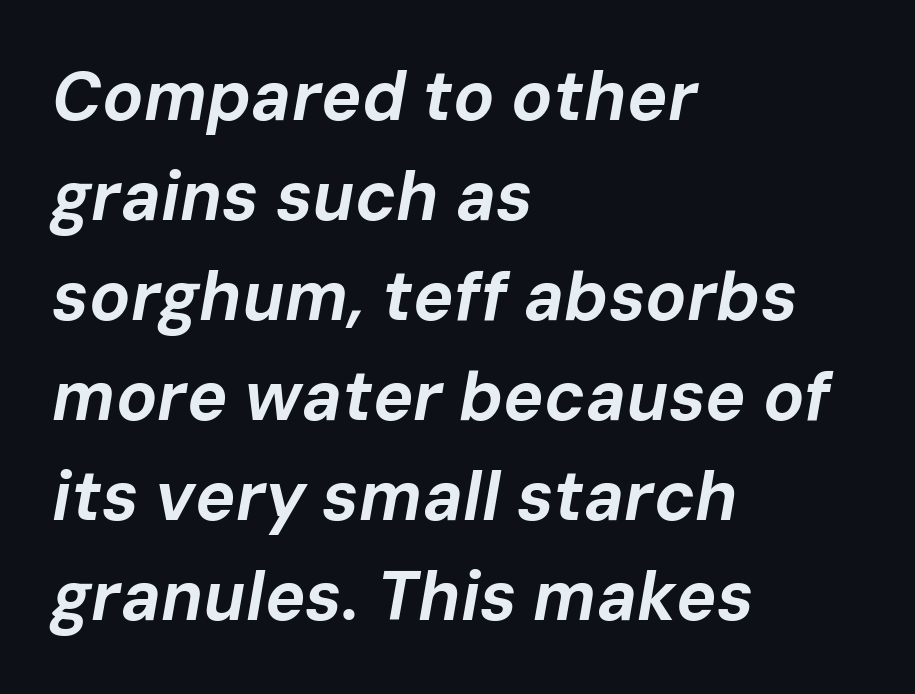
{"italic": "yes", "lean": "right", "slant_degrees": 10, "bold": "yes", "weight": "bold", "width": "normal", "stroke_contrast": "low", "x_height": "medium", "monospaced": "no", "underline": "no", "align": "left", "line_spacing": "normal", "line_spacing_ratio": 1.47, "letter_spacing": "normal", "letter_spacing_em": 0.0, "glyph_px": 68}
